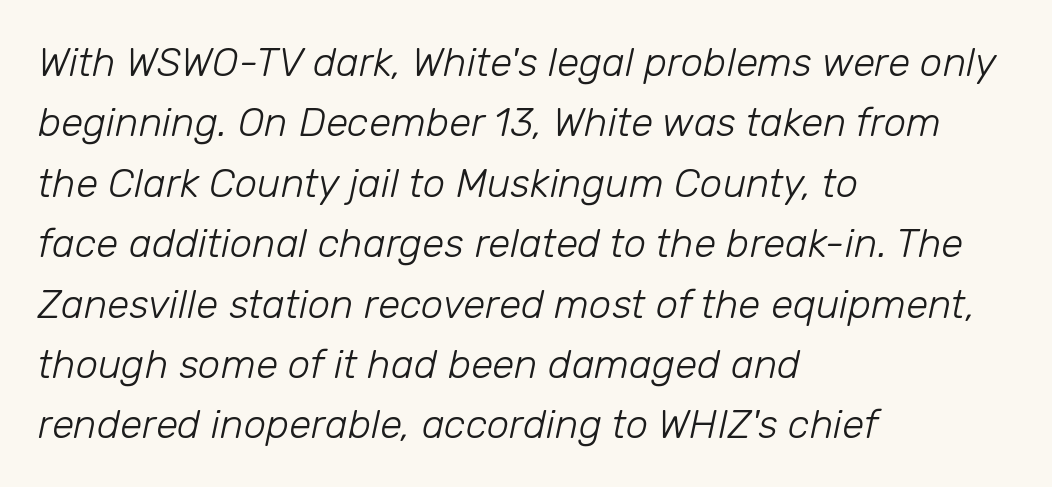
{"italic": "yes", "lean": "right", "slant_degrees": 12, "bold": "no", "weight": "light", "width": "normal", "stroke_contrast": "low", "x_height": "medium", "monospaced": "no", "underline": "no", "align": "left", "line_spacing": "normal", "line_spacing_ratio": 1.51, "letter_spacing": "normal", "letter_spacing_em": 0.0, "glyph_px": 40}
